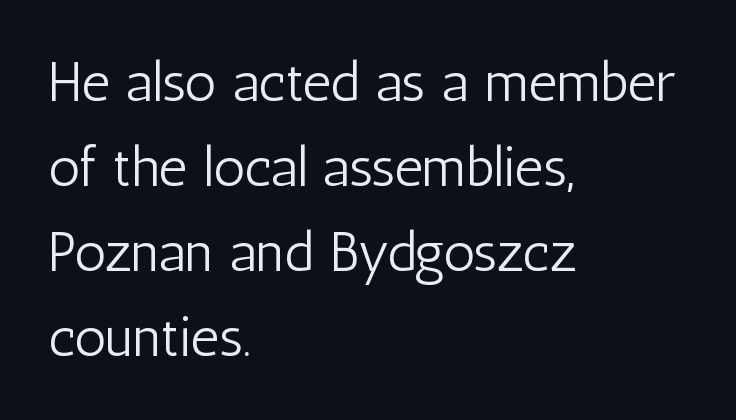
Q: Is the text bold? A: No.
Q: Is the text italic (slanted)? A: No, it is upright.
Q: Is the typeface a serif or a sans-serif typeface? A: Sans-serif.
Q: Is the text underlined? A: No.
Q: How is the paragraph aligned? A: Left-aligned.
Q: Is the spacing between letters normal or unusually wide? A: Normal.
Q: Is the spacing between lines tight, normal or loose? A: Normal.
Q: Width (condensed, normal, or wide)? A: Condensed.
Q: Stroke contrast? A: Low.
Q: x-height? A: Medium.
Q: Monospaced? A: No.
